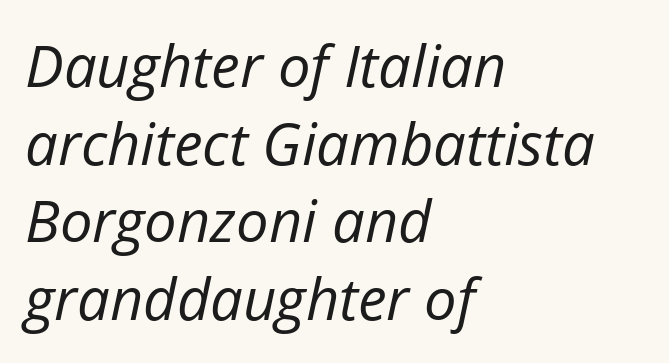
Q: Is the text bold? A: No.
Q: Is the text italic (slanted)? A: Yes, it leans right by about 12 degrees.
Q: Is the text underlined? A: No.
Q: How is the paragraph aligned? A: Left-aligned.
Q: Is the spacing between letters normal or unusually wide? A: Normal.
Q: Is the spacing between lines tight, normal or loose? A: Normal.
Q: Width (condensed, normal, or wide)? A: Normal.
Q: Stroke contrast? A: Low.
Q: x-height? A: Medium.
Q: Monospaced? A: No.
